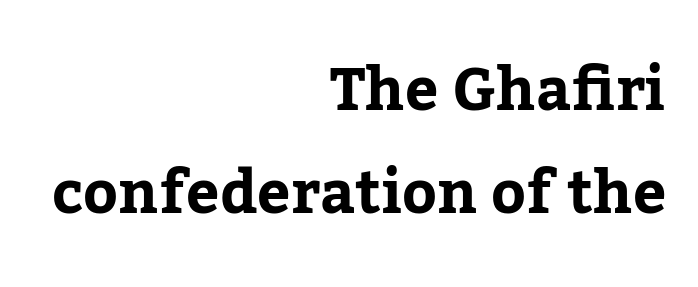
The image shows 59 px serif type, upright; set right-aligned, line spacing 1.75x, normal letter spacing, not underlined; low stroke contrast and a medium x-height.
